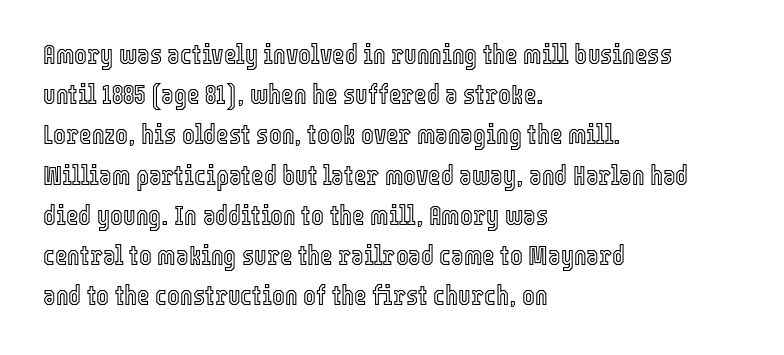
The image shows 27 px text type, upright; set left-aligned, normal line spacing (1.49x), normal letter spacing, not underlined.
